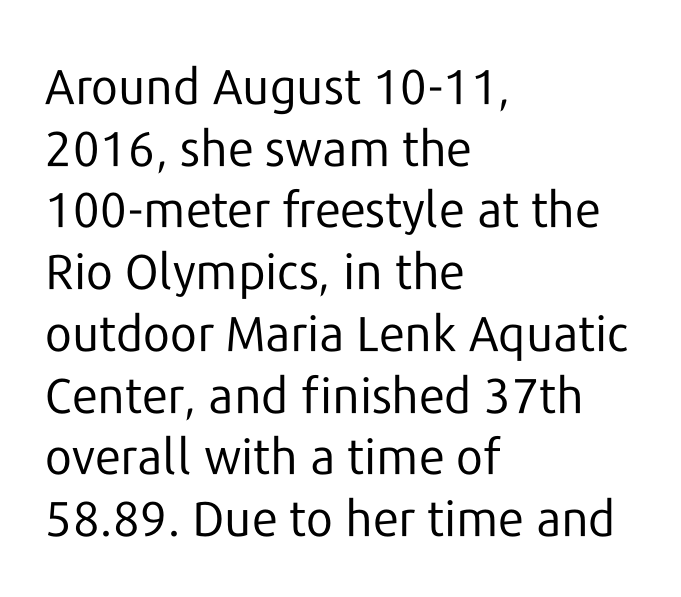
All the whitespace from short lines collects on the right. These glyphs show unthickened strokes, regular width or finer. Looks like regular typesetting: each glyph gets only the width it needs. Underline: absent. The gaps between neighbouring characters are ordinary and unremarkable.
